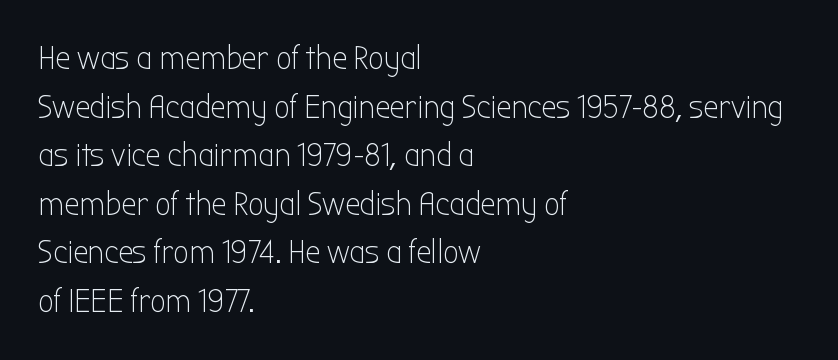
Do the characters align in a grid? No, the font is proportional. No chunkiness to these letters — they're not bold. Each row of text sits above clean, open space. The rows are spaced the way most documents space them.
